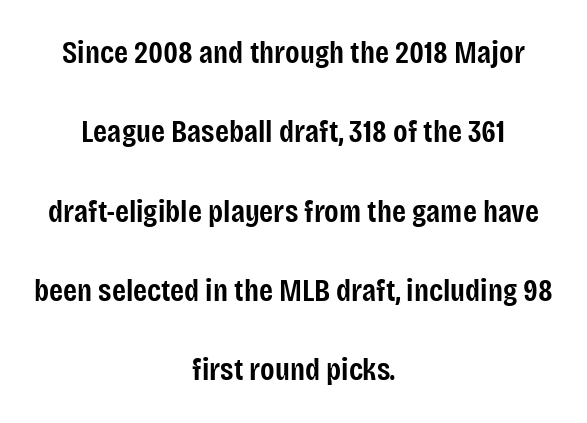
Q: Is the text bold? A: Semi-bold.
Q: Is the text italic (slanted)? A: No, it is upright.
Q: Is the typeface a serif or a sans-serif typeface? A: Sans-serif.
Q: Is the text underlined? A: No.
Q: How is the paragraph aligned? A: Centered.
Q: Is the spacing between letters normal or unusually wide? A: Normal.
Q: Is the spacing between lines tight, normal or loose? A: Loose.
Q: Width (condensed, normal, or wide)? A: Condensed.
Q: Stroke contrast? A: Low.
Q: x-height? A: Large.
Q: Monospaced? A: No.
